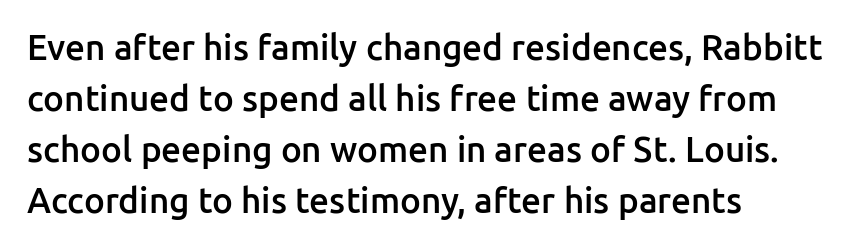
Is the block centered? No — it sits flush against the left margin. Bold? Not quite — semibold, heavier than regular but stopping short. The letters advance in unequal steps, a hallmark of proportional type. Type without underlining. Vertical spacing — default.
